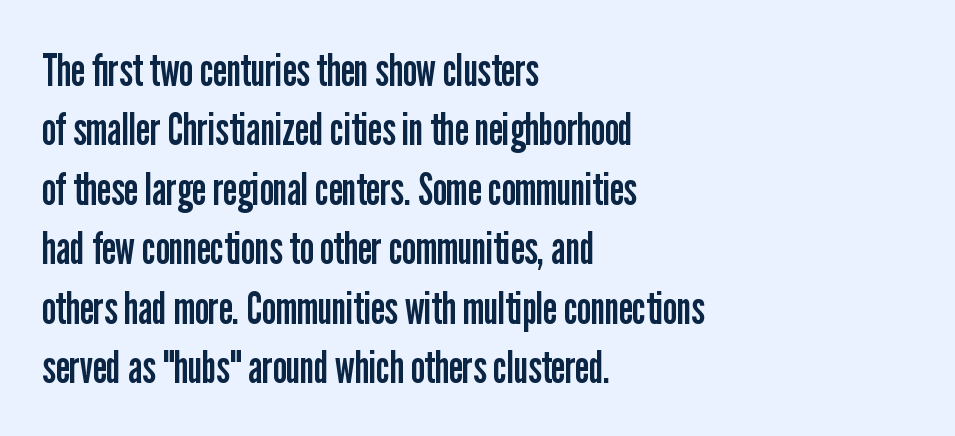
{"serif": "no", "italic": "no", "bold": "no", "weight": "regular", "width": "condensed", "stroke_contrast": "low", "x_height": "medium", "monospaced": "no", "underline": "no", "align": "left", "line_spacing": "normal", "line_spacing_ratio": 1.32, "letter_spacing": "normal", "letter_spacing_em": 0.0, "glyph_px": 45}
